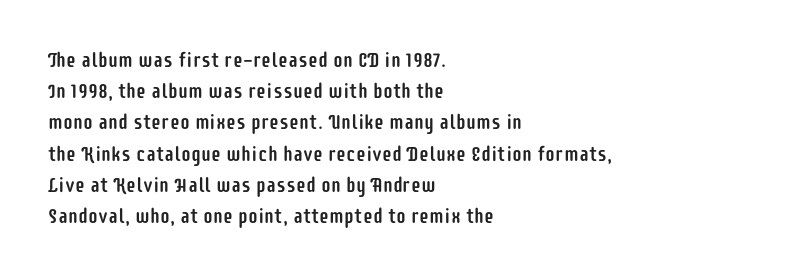
{"italic": "no", "underline": "no", "align": "left", "line_spacing": "normal", "line_spacing_ratio": 1.56, "letter_spacing": "normal", "letter_spacing_em": 0.0, "glyph_px": 20}
